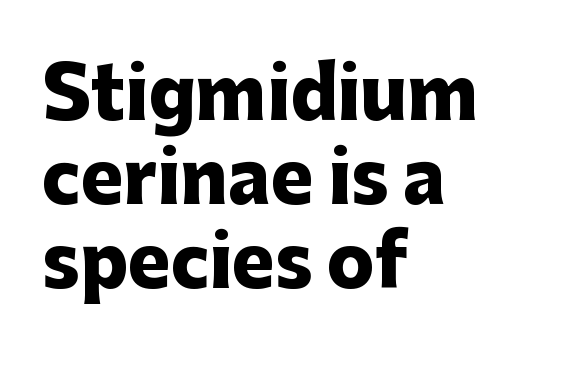
Q: Is the text bold? A: Yes.
Q: Is the text italic (slanted)? A: No, it is upright.
Q: Is the typeface a serif or a sans-serif typeface? A: Sans-serif.
Q: Is the text underlined? A: No.
Q: How is the paragraph aligned? A: Left-aligned.
Q: Is the spacing between letters normal or unusually wide? A: Normal.
Q: Width (condensed, normal, or wide)? A: Normal.
Q: Stroke contrast? A: Low.
Q: x-height? A: Medium.
Q: Monospaced? A: No.
